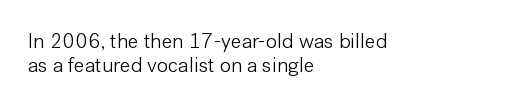
Q: Is the text bold? A: No.
Q: Is the text italic (slanted)? A: No, it is upright.
Q: Is the text underlined? A: No.
Q: How is the paragraph aligned? A: Left-aligned.
Q: Is the spacing between letters normal or unusually wide? A: Normal.
Q: Is the spacing between lines tight, normal or loose? A: Tight.
